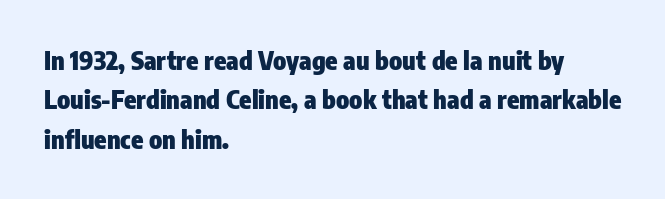
Evenly set lines give the paragraph a standard silhouette. Glance below the letters and you will spot only blank space. Typeset ragged right — the left edge is the straight one. This sample uses plain, unmodified letter spacing. Style check: upright. I'd describe the lettering as bold — thick and assertive.
